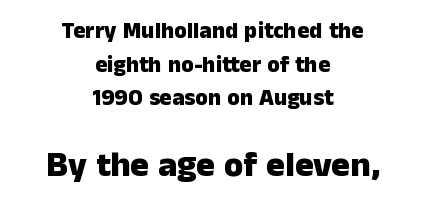
The image shows 35 px heavy sans-serif type, upright; set centered, normal line spacing (1.46x), normal letter spacing, not underlined; the second (bottom) block is 1.52x larger; low stroke contrast and a medium x-height.
